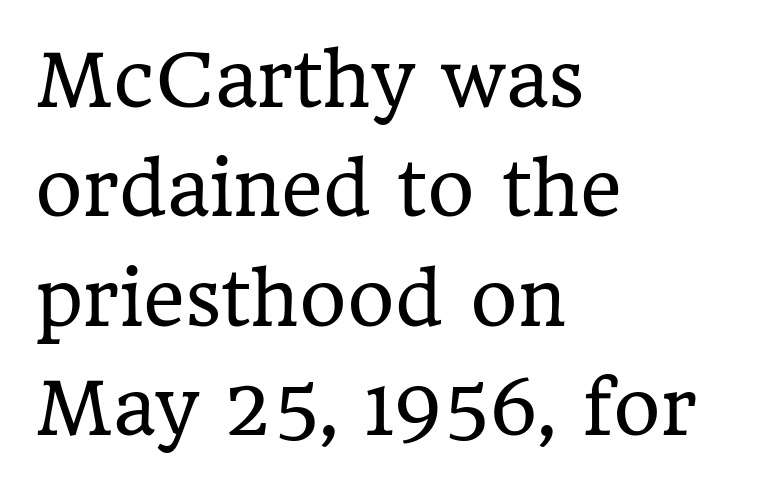
Heft: none added — not bold. Unlike italic type, these characters show no tilt at all. Is there much room between lines? A standard amount, neither cramped nor airy. The zone under the glyphs is completely vacant.
